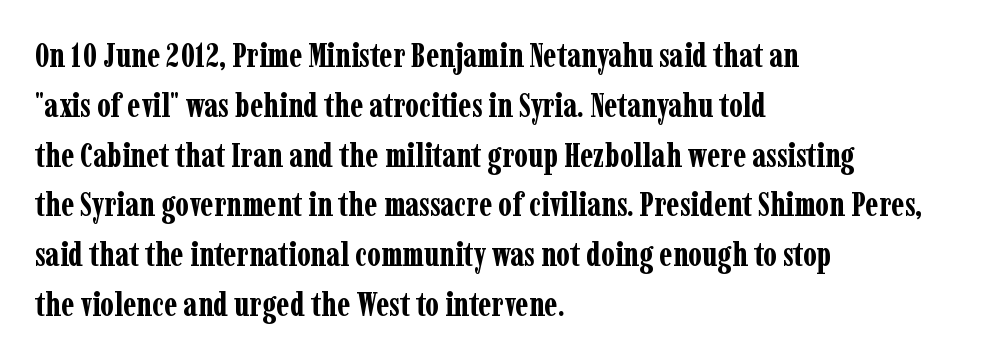
{"serif": "yes", "italic": "no", "bold": "yes", "weight": "bold", "width": "condensed", "stroke_contrast": "low", "x_height": "medium", "monospaced": "no", "underline": "no", "align": "left", "line_spacing": "normal", "line_spacing_ratio": 1.51, "letter_spacing": "normal", "letter_spacing_em": 0.0, "glyph_px": 33}
